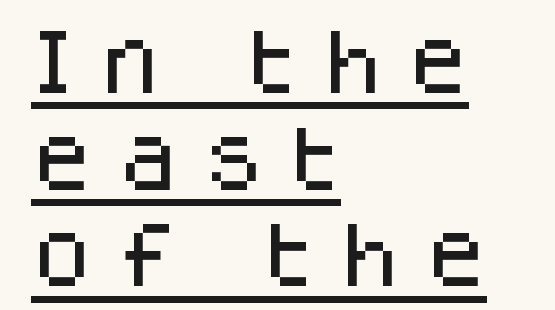
The image shows 70 px sans-serif type, upright; set left-aligned, normal line spacing (1.38x), unusually wide letter spacing (+0.35 em), underlined; low stroke contrast and a large x-height.
